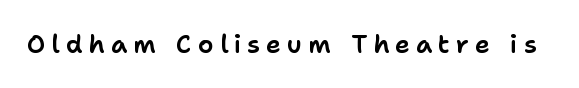
The image shows 25 px text type, upright; set unusually wide letter spacing (+0.24 em), not underlined.
